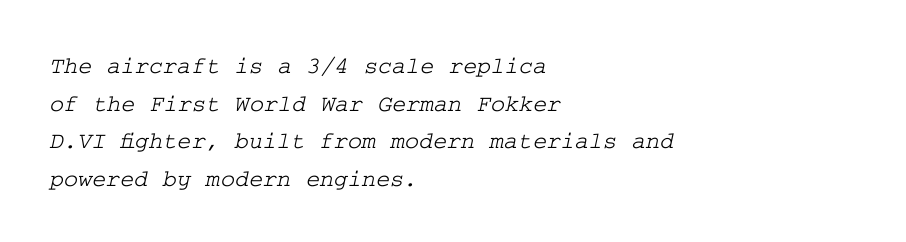
Q: Is the text underlined? A: No.
Q: How is the paragraph aligned? A: Left-aligned.
Q: Is the spacing between letters normal or unusually wide? A: Normal.
Q: Is the spacing between lines tight, normal or loose? A: Normal.
